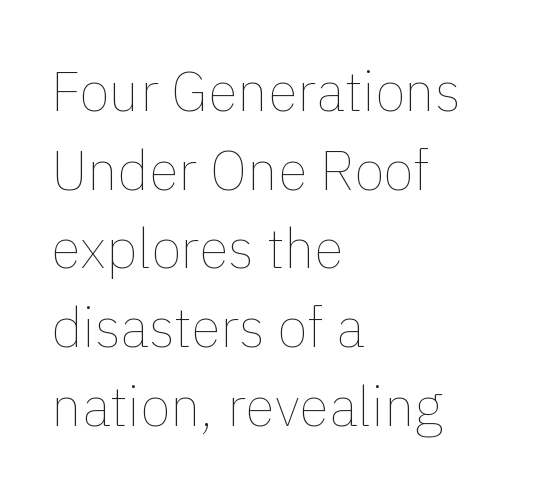
Q: Is the text bold? A: No.
Q: Is the text italic (slanted)? A: No, it is upright.
Q: Is the text underlined? A: No.
Q: How is the paragraph aligned? A: Left-aligned.
Q: Is the spacing between letters normal or unusually wide? A: Normal.
Q: Is the spacing between lines tight, normal or loose? A: Normal.
Q: Width (condensed, normal, or wide)? A: Normal.
Q: Stroke contrast? A: Low.
Q: x-height? A: Medium.
Q: Monospaced? A: No.
